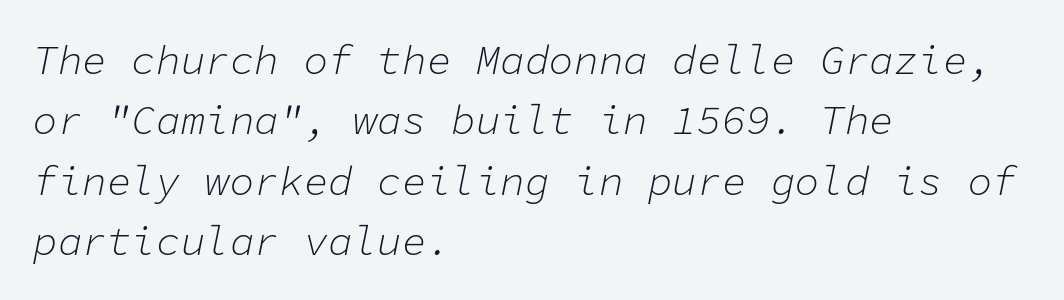
Q: Is the text bold? A: No.
Q: Is the text italic (slanted)? A: Yes, it leans right by about 11 degrees.
Q: Is the text underlined? A: No.
Q: How is the paragraph aligned? A: Left-aligned.
Q: Is the spacing between letters normal or unusually wide? A: Normal.
Q: Is the spacing between lines tight, normal or loose? A: Normal.
Q: Width (condensed, normal, or wide)? A: Normal.
Q: Stroke contrast? A: Low.
Q: x-height? A: Medium.
Q: Monospaced? A: Yes.
